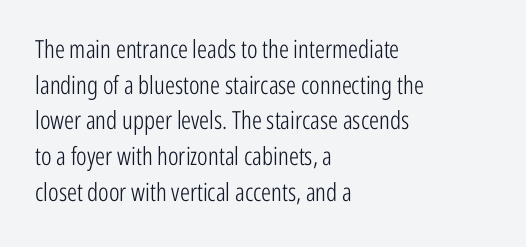
Q: Is the text bold? A: No.
Q: Is the text italic (slanted)? A: No, it is upright.
Q: Is the text underlined? A: No.
Q: How is the paragraph aligned? A: Left-aligned.
Q: Is the spacing between letters normal or unusually wide? A: Normal.
Q: Is the spacing between lines tight, normal or loose? A: Normal.
